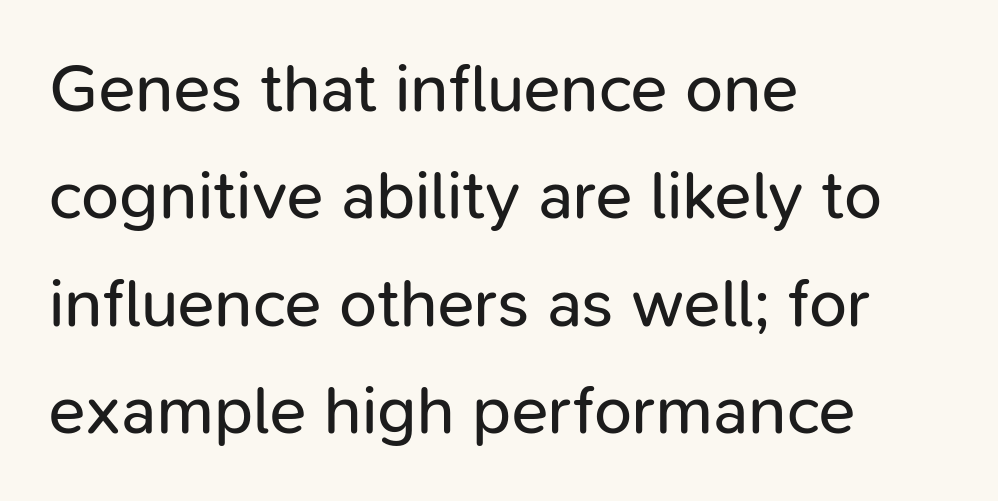
{"serif": "no", "italic": "no", "bold": "no", "weight": "regular", "width": "normal", "stroke_contrast": "low", "x_height": "medium", "monospaced": "no", "underline": "no", "align": "left", "line_spacing": "normal", "line_spacing_ratio": 1.58, "letter_spacing": "normal", "letter_spacing_em": 0.0, "glyph_px": 68}
